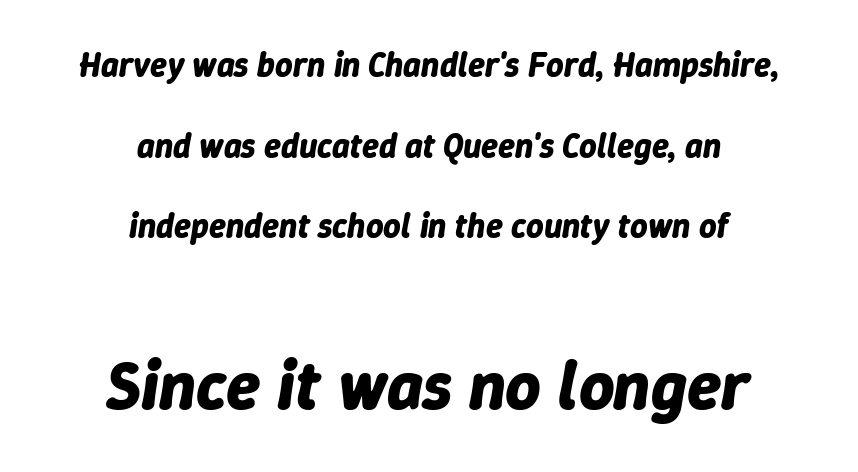
Q: Is the text bold? A: Yes.
Q: Is the text italic (slanted)? A: Yes, it leans right by about 9 degrees.
Q: Is the text underlined? A: No.
Q: How is the paragraph aligned? A: Centered.
Q: Is the spacing between letters normal or unusually wide? A: Normal.
Q: Is the spacing between lines tight, normal or loose? A: Loose.
Q: Which block of text is set in a larger size, the first (top) or the second (bottom)? A: The second (bottom) one.
Q: Width (condensed, normal, or wide)? A: Normal.
Q: Stroke contrast? A: Low.
Q: x-height? A: Medium.
Q: Monospaced? A: No.
